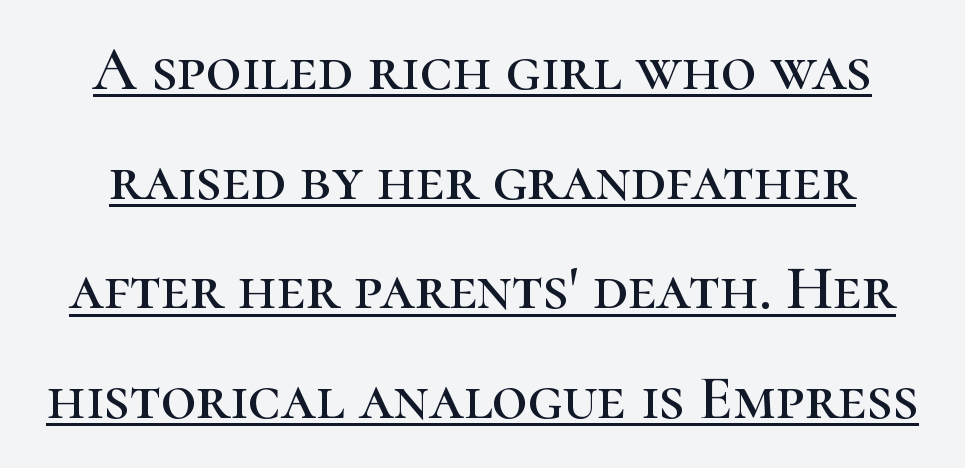
{"serif": "yes", "italic": "no", "width": "normal", "stroke_contrast": "high", "x_height": "medium", "monospaced": "no", "underline": "yes", "line_spacing_ratio": 1.77, "letter_spacing": "normal", "letter_spacing_em": 0.0, "glyph_px": 62}
